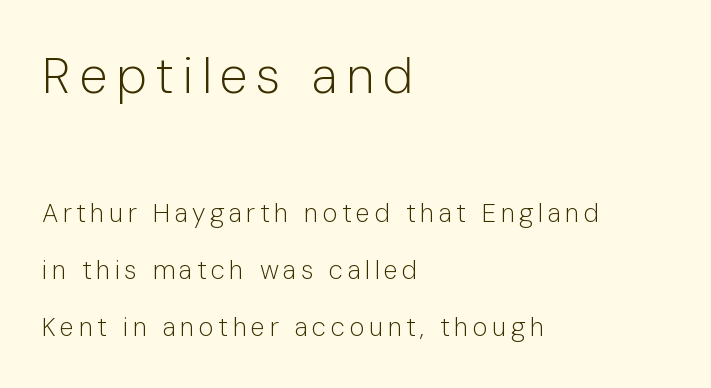
{"serif": "no", "italic": "no", "bold": "no", "weight": "light", "width": "normal", "stroke_contrast": "low", "x_height": "medium", "monospaced": "no", "underline": "no", "align": "left", "line_spacing": "loose", "line_spacing_ratio": 2.21, "larger_block": "first", "size_ratio": 1.96, "glyph_px": 51}
